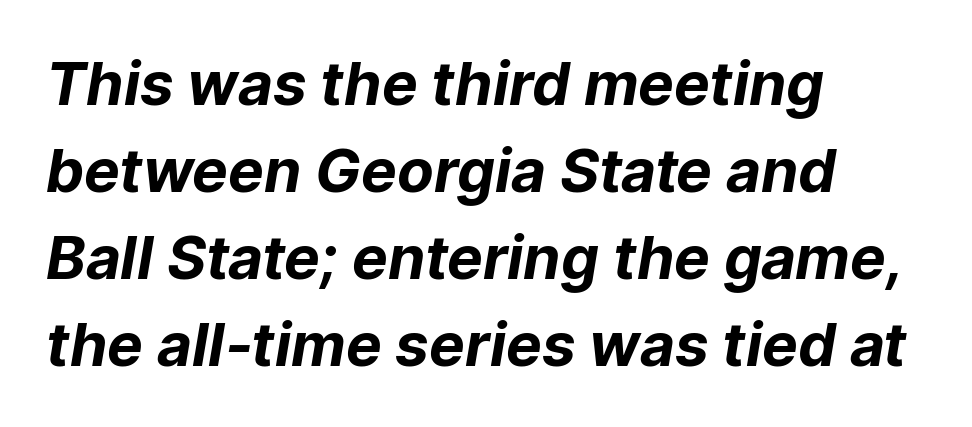
{"serif": "no", "bold": "yes", "weight": "bold", "width": "normal", "stroke_contrast": "low", "x_height": "medium", "monospaced": "no", "underline": "no", "align": "left", "line_spacing": "normal", "line_spacing_ratio": 1.45, "letter_spacing": "normal", "letter_spacing_em": 0.0, "glyph_px": 60}
